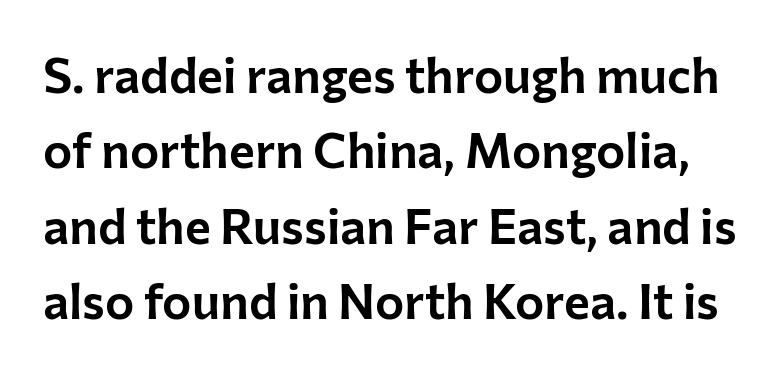
The image shows 49 px sans-serif type, upright; set normal line spacing (1.54x), normal letter spacing, not underlined; low stroke contrast and a medium x-height.
